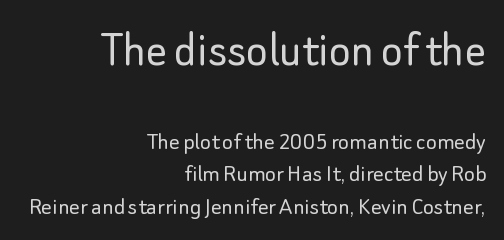
Stems and bowls with no extra thickness — not bold. Underlining? Definitely not there. Posture: straight, roman, zero tilt. Note the varied advance widths — an 'i' is clearly narrower than an 'm'. Whoever set this chose a conventional vertical rhythm.
